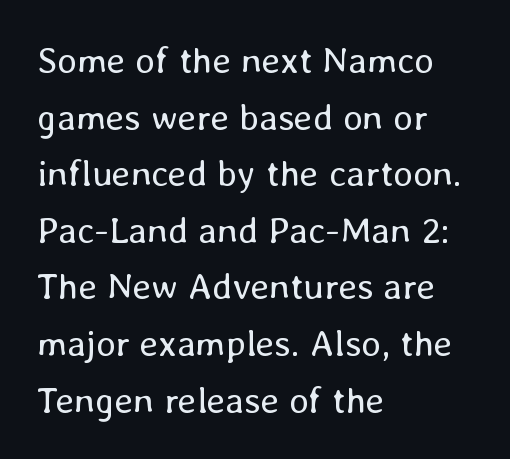
Q: Is the text bold? A: No.
Q: Is the text italic (slanted)? A: No, it is upright.
Q: Is the text underlined? A: No.
Q: How is the paragraph aligned? A: Left-aligned.
Q: Is the spacing between letters normal or unusually wide? A: Normal.
Q: Is the spacing between lines tight, normal or loose? A: Normal.
Q: Width (condensed, normal, or wide)? A: Normal.
Q: Stroke contrast? A: Low.
Q: x-height? A: Medium.
Q: Monospaced? A: No.
